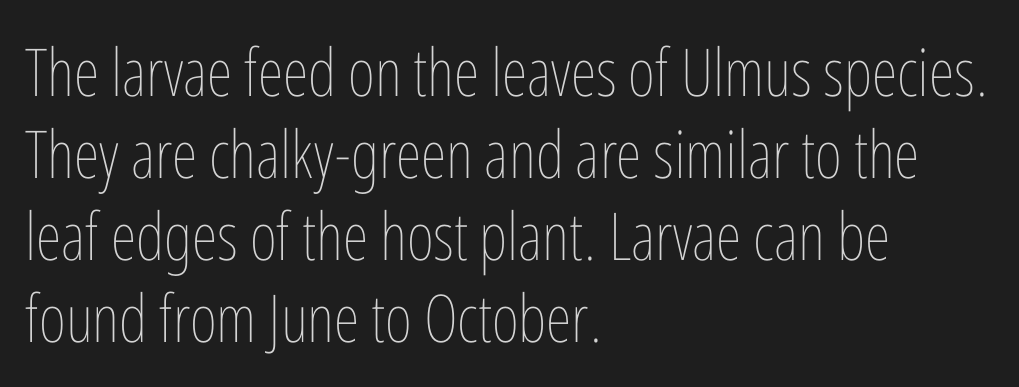
{"italic": "no", "bold": "no", "weight": "thin", "width": "condensed", "stroke_contrast": "low", "x_height": "medium", "monospaced": "no", "underline": "no", "align": "left", "line_spacing_ratio": 1.24, "letter_spacing": "normal", "letter_spacing_em": 0.0, "glyph_px": 66}
